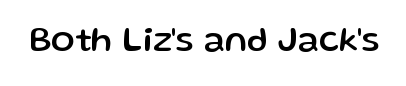
The words here are not underlined. Posture: upright roman. Each letter's strokes conclude bluntly, with no projecting serifs. Spacing between characters is what you'd get straight out of the box.
